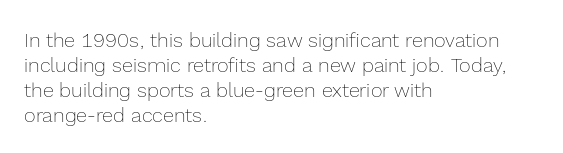
Underline: absent. These glyphs show unthickened strokes, regular width or finer. The leading is moderate, giving the passage an even texture. Upright lettering throughout.
